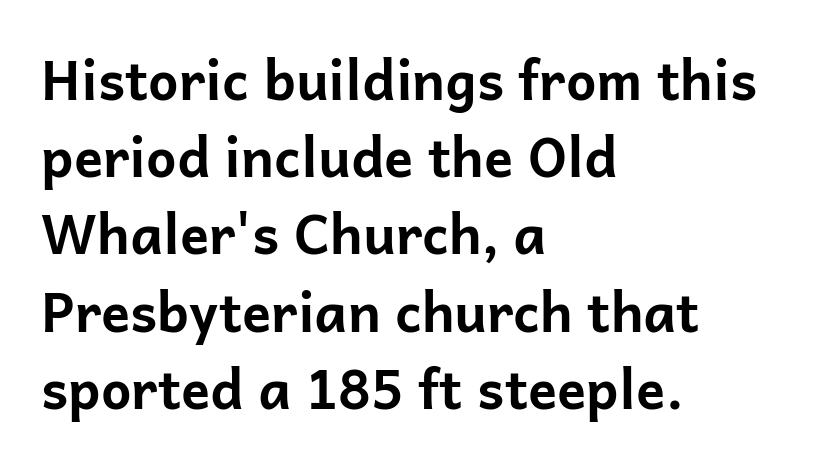
The image shows 54 px bold sans-serif type, upright; set left-aligned, normal line spacing (1.43x), normal letter spacing, not underlined; low stroke contrast and a medium x-height.
